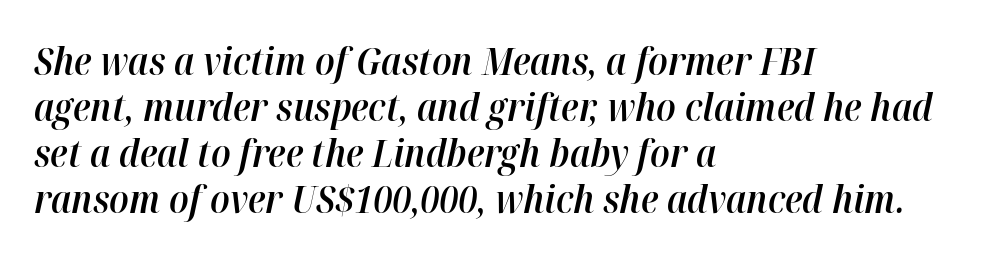
{"italic": "yes", "lean": "right", "slant_degrees": 12, "bold": "semi", "weight": "semibold", "width": "normal", "stroke_contrast": "high", "x_height": "medium", "monospaced": "no", "underline": "no", "align": "left", "line_spacing_ratio": 1.21, "letter_spacing": "normal", "letter_spacing_em": 0.0, "glyph_px": 38}
